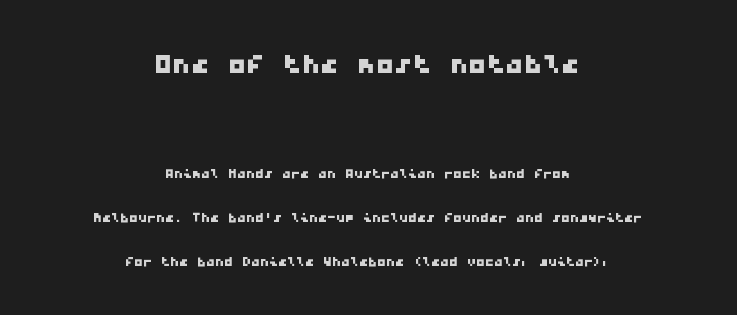
{"serif": "no", "width": "wide", "stroke_contrast": "low", "x_height": "medium", "monospaced": "yes", "underline": "no", "align": "center", "line_spacing": "loose", "line_spacing_ratio": 2.46, "letter_spacing": "normal", "letter_spacing_em": 0.0, "larger_block": "first", "size_ratio": 2.06, "glyph_px": 37}
